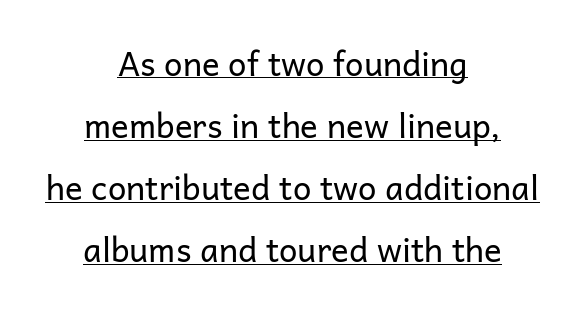
{"serif": "no", "italic": "no", "bold": "no", "weight": "regular", "width": "normal", "stroke_contrast": "low", "x_height": "medium", "monospaced": "no", "underline": "yes", "align": "center", "line_spacing_ratio": 1.88, "letter_spacing": "normal", "letter_spacing_em": 0.0, "glyph_px": 33}
